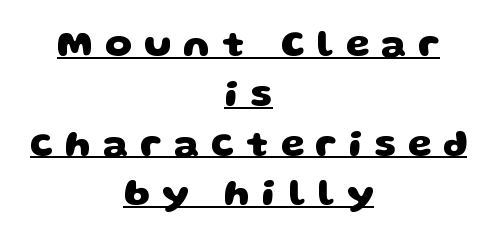
Q: Is the text bold? A: Yes.
Q: Is the typeface a serif or a sans-serif typeface? A: Sans-serif.
Q: Is the text underlined? A: Yes.
Q: How is the paragraph aligned? A: Centered.
Q: Is the spacing between letters normal or unusually wide? A: Unusually wide.
Q: Is the spacing between lines tight, normal or loose? A: Normal.
Q: Width (condensed, normal, or wide)? A: Wide.
Q: Stroke contrast? A: Low.
Q: x-height? A: Large.
Q: Monospaced? A: No.
